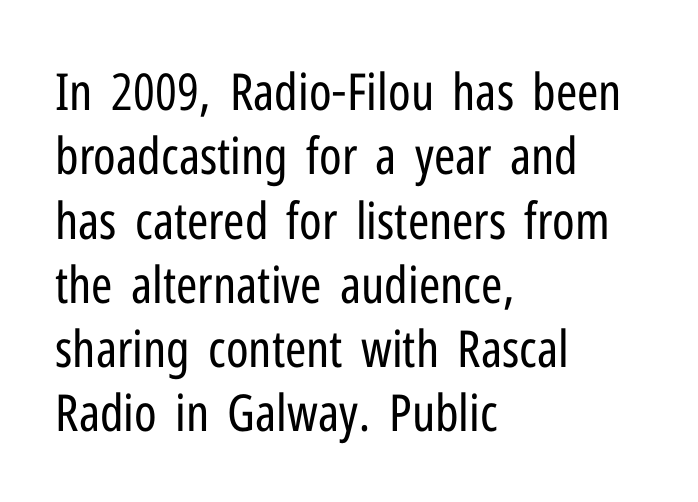
{"serif": "no", "italic": "no", "bold": "no", "weight": "regular", "width": "condensed", "stroke_contrast": "low", "x_height": "medium", "monospaced": "no", "underline": "no", "align": "left", "line_spacing": "normal", "line_spacing_ratio": 1.26, "letter_spacing": "normal", "letter_spacing_em": 0.0, "glyph_px": 51}
